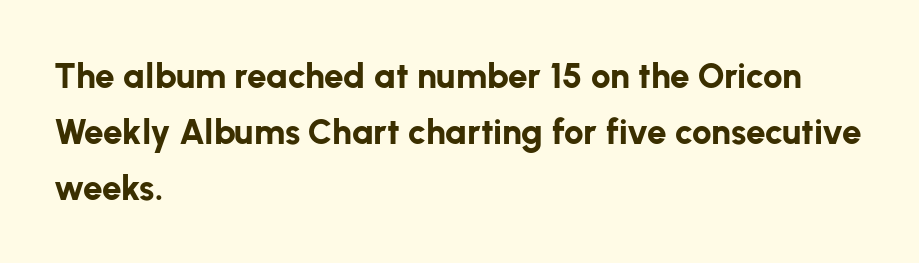
{"serif": "no", "italic": "no", "bold": "yes", "weight": "bold", "width": "normal", "stroke_contrast": "low", "x_height": "medium", "monospaced": "no", "underline": "no", "align": "left", "line_spacing": "normal", "line_spacing_ratio": 1.6, "letter_spacing": "normal", "letter_spacing_em": 0.0, "glyph_px": 35}
